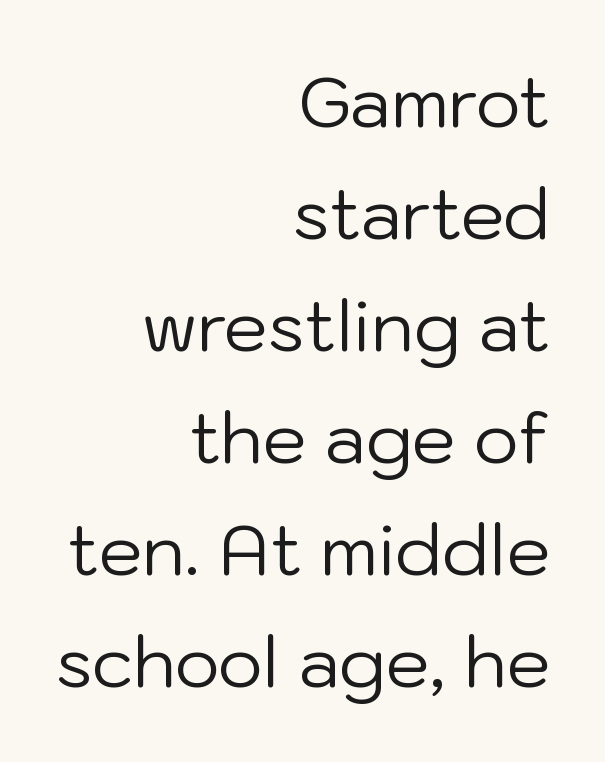
{"serif": "no", "italic": "no", "bold": "no", "weight": "regular", "width": "normal", "stroke_contrast": "low", "x_height": "medium", "monospaced": "no", "underline": "no", "align": "right", "line_spacing": "normal", "line_spacing_ratio": 1.6, "letter_spacing": "normal", "letter_spacing_em": 0.0, "glyph_px": 70}
